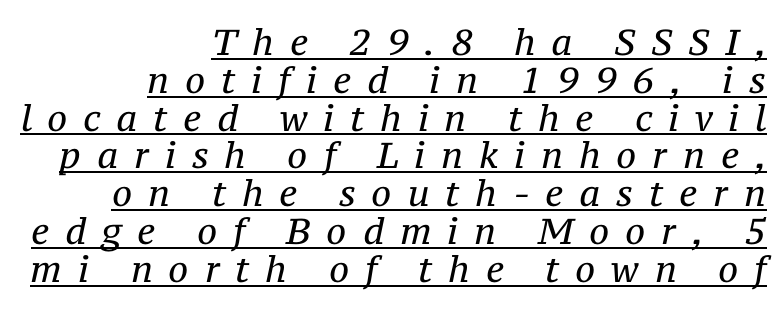
These lines are composed in type with serifs. Very little white space separates one row of letters from the next. This is not heavy type; no bold has been used. A typesetter would mark this as italic. Notice how a bar underscores the lettering throughout. Caption: multi-line text, flush right, ragged left.
